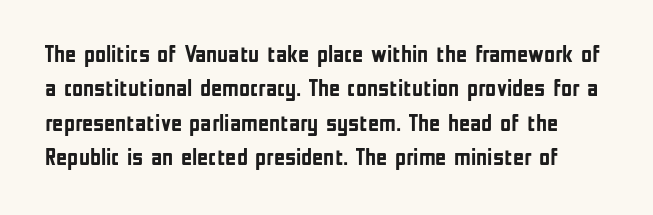
The passage shown has conventional tracking throughout. Any mark beneath the type? The region is blank. It's the straight-up-and-down kind of type. The vertical gap from one line to the next is medium.
